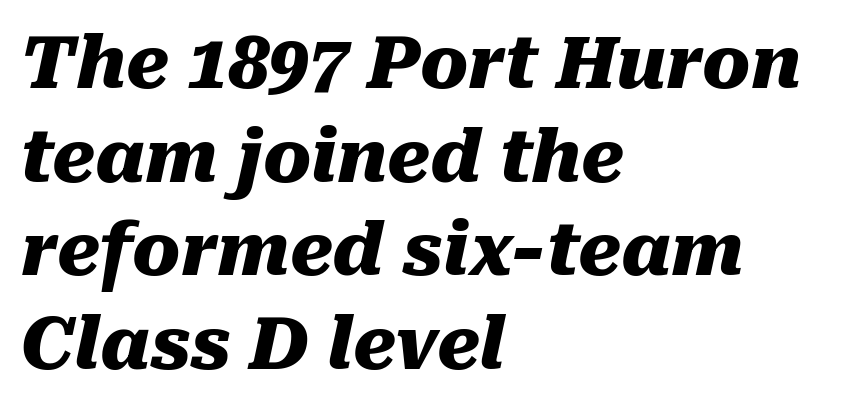
The image shows 72 px heavy type, italic (leaning right); set left-aligned, normal line spacing (1.3x), normal letter spacing, not underlined; medium stroke contrast and a medium x-height.
